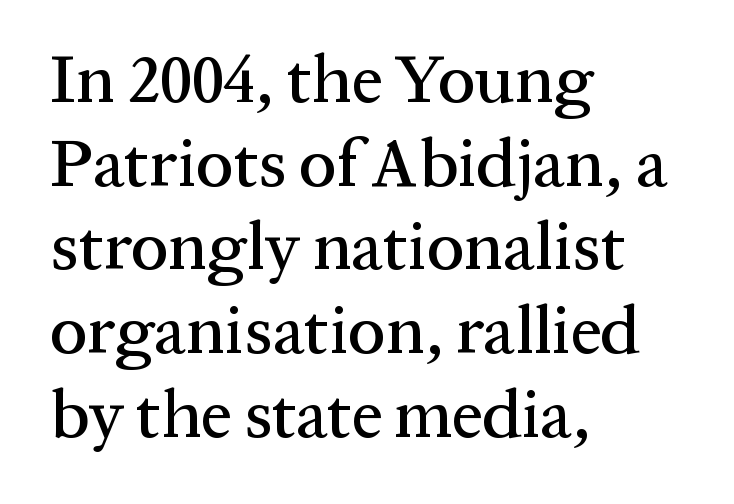
Q: Is the text italic (slanted)? A: No, it is upright.
Q: Is the typeface a serif or a sans-serif typeface? A: Serif.
Q: Is the text underlined? A: No.
Q: How is the paragraph aligned? A: Left-aligned.
Q: Is the spacing between letters normal or unusually wide? A: Normal.
Q: Width (condensed, normal, or wide)? A: Normal.
Q: Stroke contrast? A: Medium.
Q: x-height? A: Medium.
Q: Monospaced? A: No.
